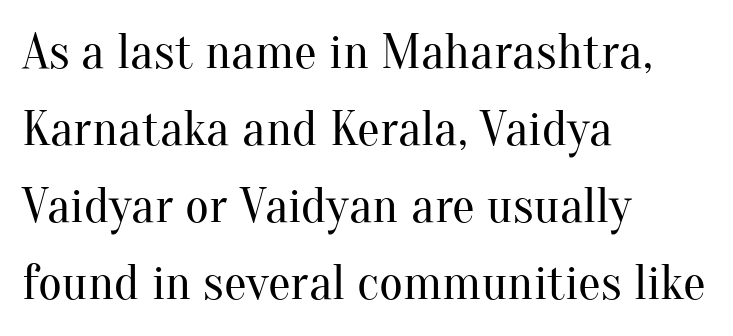
The image shows 51 px regular-weight serif type, upright; set left-aligned, normal line spacing (1.51x), normal letter spacing, not underlined; medium stroke contrast and a small x-height.
